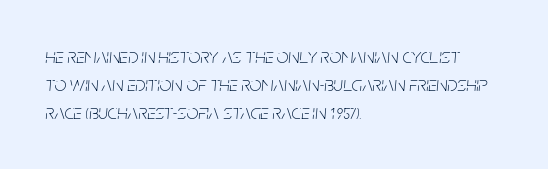
{"italic": "yes", "lean": "right", "slant_degrees": 5, "bold": "no", "underline": "no", "align": "left", "line_spacing": "normal", "line_spacing_ratio": 1.34, "letter_spacing": "normal", "letter_spacing_em": 0.0, "glyph_px": 21}
